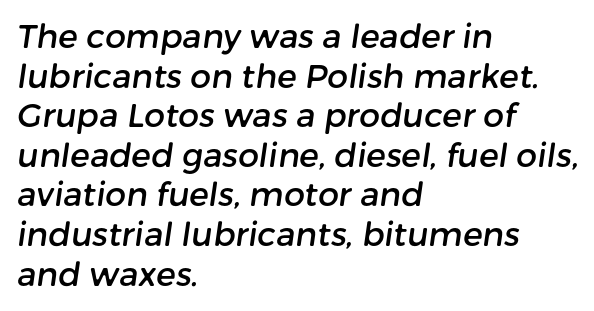
{"serif": "no", "width": "normal", "stroke_contrast": "low", "x_height": "medium", "monospaced": "no", "underline": "no", "align": "left", "line_spacing_ratio": 1.2, "letter_spacing": "normal", "letter_spacing_em": 0.0, "glyph_px": 33}
